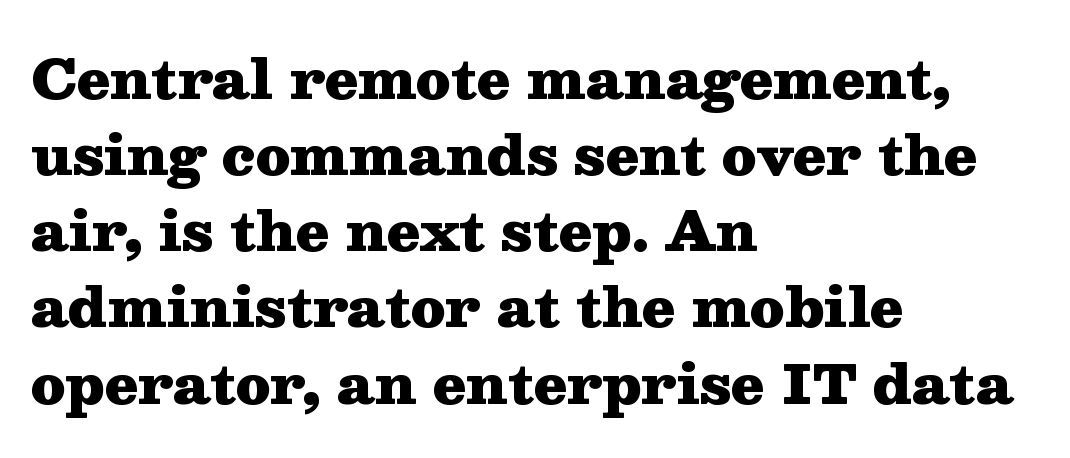
The image shows 54 px heavy, wide serif type, upright; set left-aligned, normal line spacing (1.41x), normal letter spacing, not underlined; medium stroke contrast and a medium x-height.
